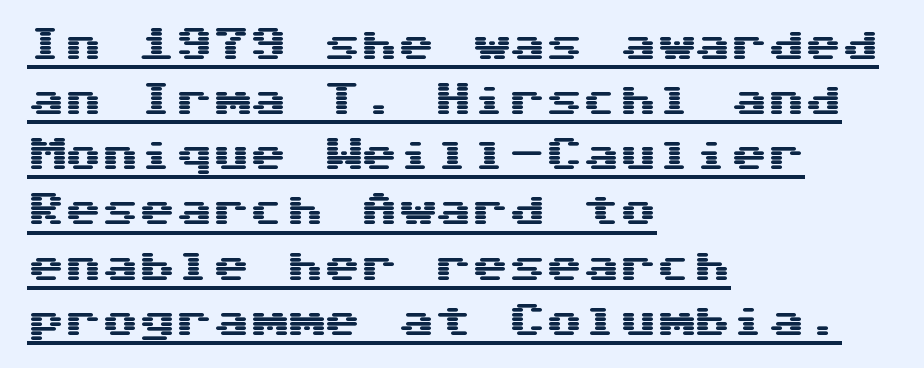
{"serif": "no", "italic": "no", "width": "wide", "stroke_contrast": "medium", "x_height": "medium", "underline": "yes", "align": "left", "line_spacing": "normal", "line_spacing_ratio": 1.49, "letter_spacing": "normal", "letter_spacing_em": 0.0, "glyph_px": 37}
